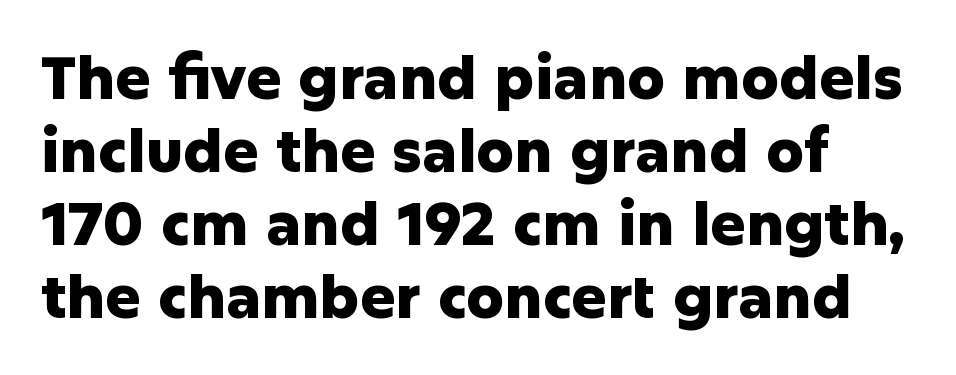
You could call the tracking neutral — neither tight nor loose. Posture: upright roman. Beneath every word, the page is bare. You'd pick this weight for a headline — it's a proper bold.
